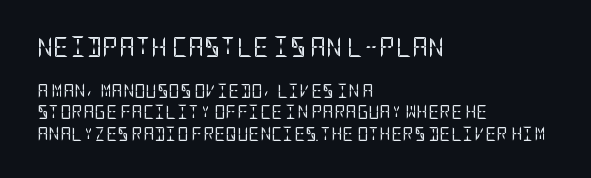
{"italic": "no", "bold": "no", "underline": "no", "align": "left", "line_spacing": "normal", "line_spacing_ratio": 1.54, "letter_spacing": "normal", "letter_spacing_em": 0.0, "larger_block": "first", "size_ratio": 1.43, "glyph_px": 20}
